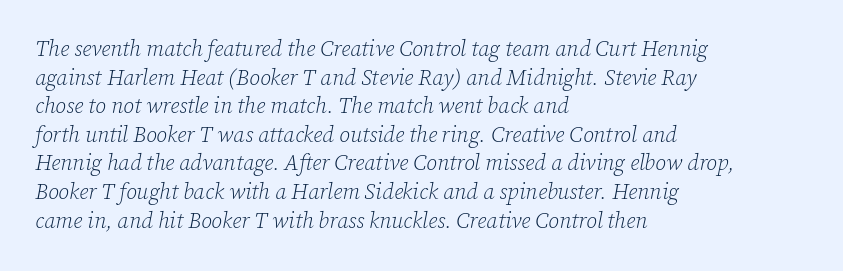
Notice how the stems are inclined rather than vertical — that's the hallmark of italics. How would I describe the line gaps? Plain and ordinary. A quiet, ordinary-to-light weight characterises the typeface. Descender tails drop into unmarked territory. Inter-character spacing is left at the font's built-in metrics. The rendering anchors every line to the left-hand side.
